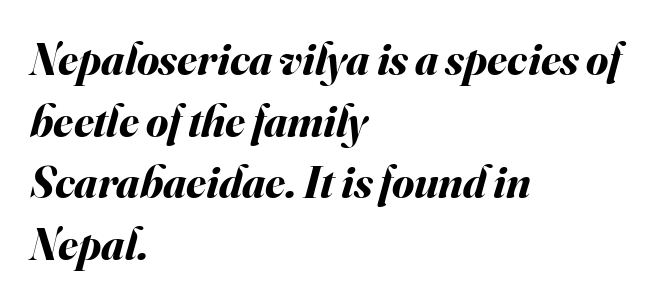
These lines carry a lot of weight — the face is fully bold. Yep, that's italic — everything's leaning. A typesetter would call this proportional, since set widths differ per character. A typesetter would call this leading conventional body-copy spacing. Lines of text with bare space underneath.
